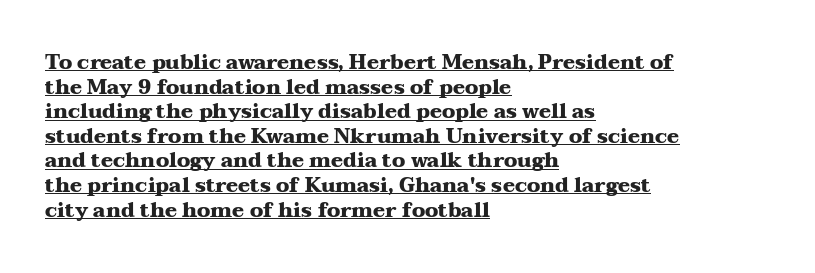
Tall strokes in this sample are plumb rather than angled. Caption: multi-line text, flush left, ragged right. Does a line run under the words? Yes, clearly. The strokes are fattened all the way to bold.
